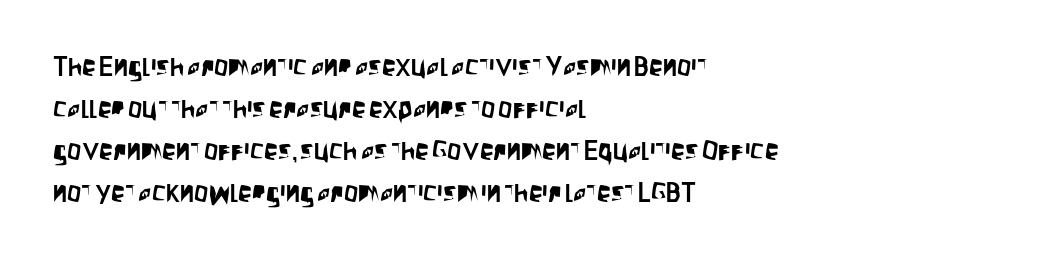
The compositor pushed each line to the left boundary. The axis of the letterforms is exactly vertical. Caption: standard tracking, unaltered. The glyphs are unaccompanied by any horizontal stroke below them. The rendering uses natural spacing where letterforms have individual widths.
